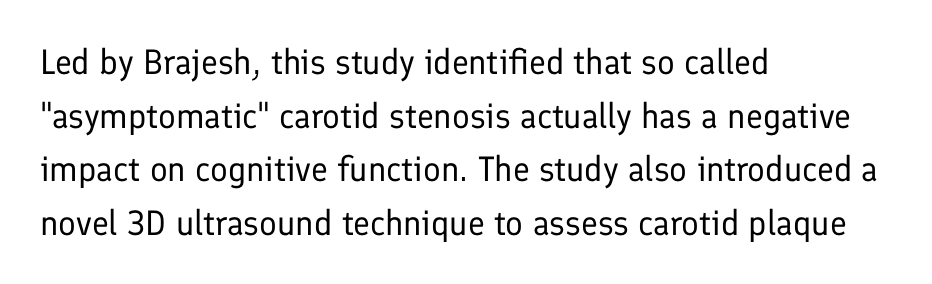
The image shows 35 px regular-weight sans-serif type, upright; set left-aligned, normal line spacing (1.53x), normal letter spacing, not underlined; low stroke contrast and a medium x-height.
